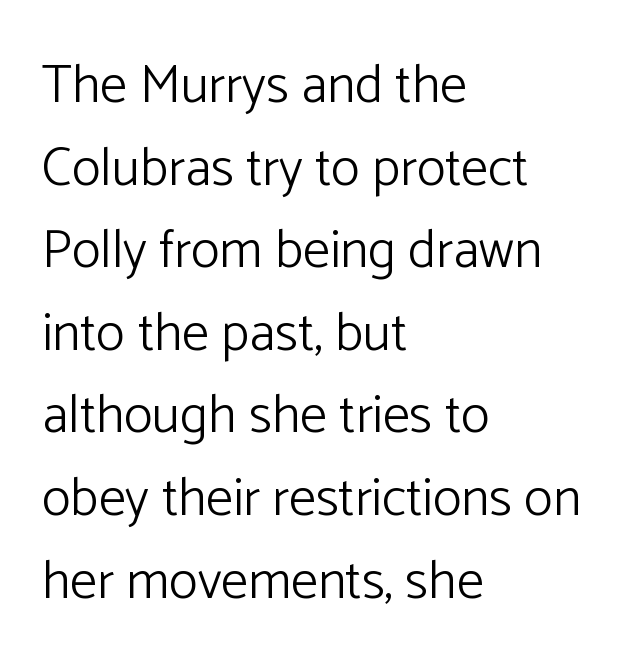
Left-aligned paragraph, ragged on the right. Bold? No — there's no thickening of the strokes. Baseline-to-baseline distance is the conventional proportion of letter height. You could not count columns in this text — the font is proportionally spaced. Rule under the text: the space is simply empty. Font category for this specimen: sans-serif.
